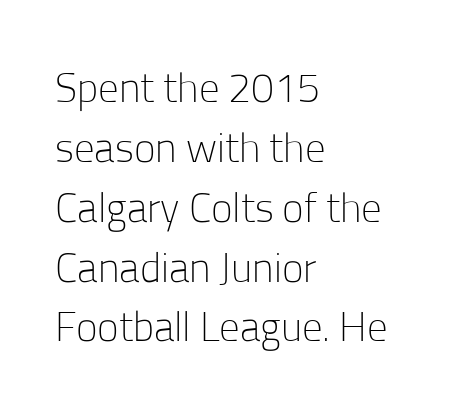
Is the type heavy? It reads as light-to-regular instead. This sample has the flowing, uneven cadence of proportional lettering. The leading is moderate, giving the passage an even texture. The ragged edge is on the right, which tells us the setting is flush left.
